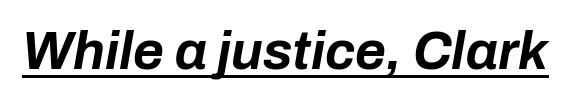
The image shows 53 px bold type, italic (leaning right); set normal letter spacing, underlined; low stroke contrast and a medium x-height.
